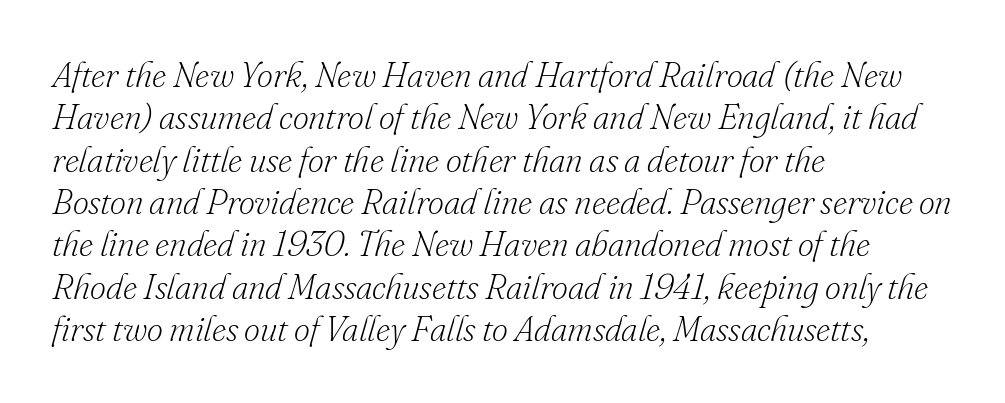
{"serif": "yes", "italic": "yes", "lean": "right", "slant_degrees": 16, "bold": "no", "weight": "light", "width": "normal", "stroke_contrast": "low", "x_height": "small", "monospaced": "no", "underline": "no", "align": "left", "line_spacing_ratio": 1.21, "letter_spacing": "normal", "letter_spacing_em": 0.0, "glyph_px": 35}
